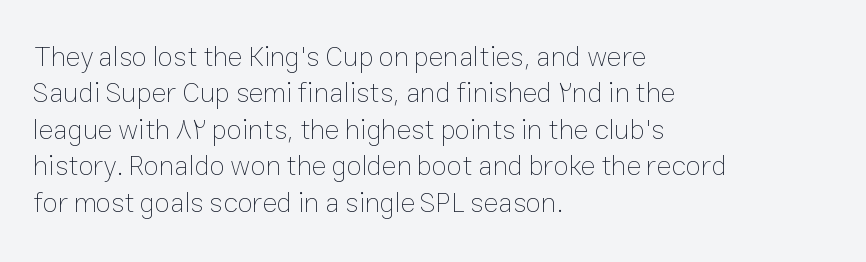
Caption: face not bold, strokes unweighted. What's the leading like? Ordinary, nothing unusual. Anything drawn beneath the words? Only blank space. Short note: letters normally spaced. The face used here is proportionally spaced, like ordinary book or web type. The paragraph shown leans on its left margin.
